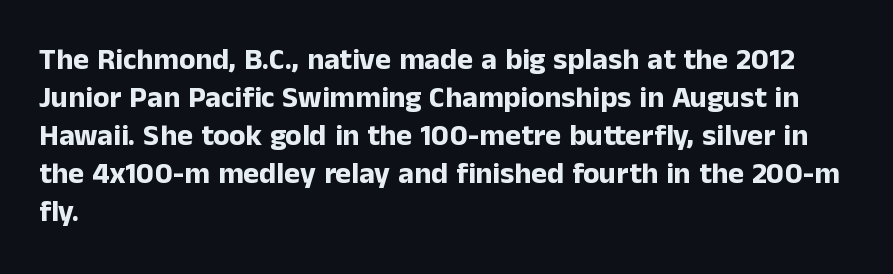
The image shows 30 px bold sans-serif type, upright; set left-aligned, normal line spacing (1.27x), normal letter spacing, not underlined; low stroke contrast and a medium x-height.
